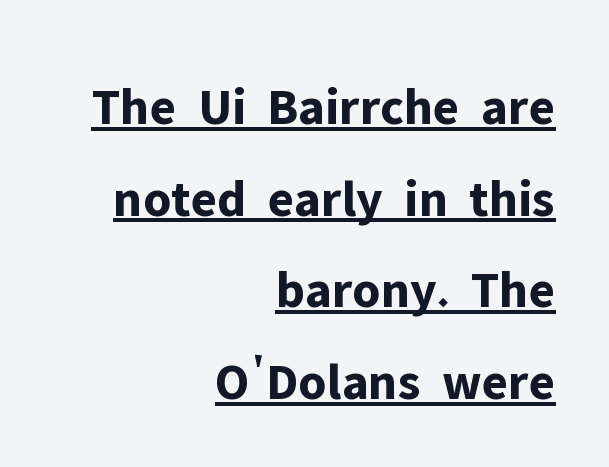
Q: Is the text bold? A: Yes.
Q: Is the text italic (slanted)? A: No, it is upright.
Q: Is the typeface a serif or a sans-serif typeface? A: Sans-serif.
Q: Is the text underlined? A: Yes.
Q: How is the paragraph aligned? A: Right-aligned.
Q: Is the spacing between letters normal or unusually wide? A: Normal.
Q: Width (condensed, normal, or wide)? A: Normal.
Q: Stroke contrast? A: Low.
Q: x-height? A: Medium.
Q: Monospaced? A: No.
